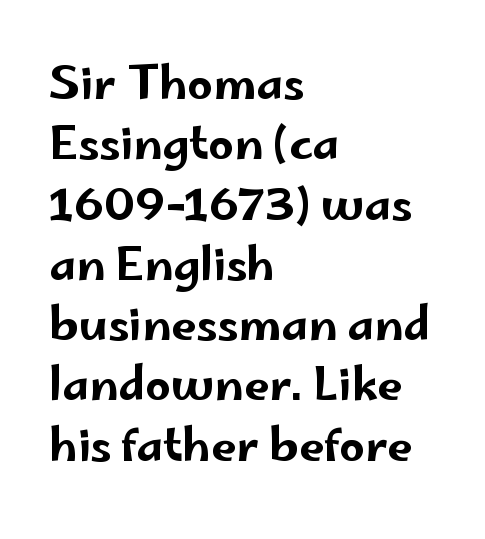
{"serif": "no", "italic": "no", "width": "wide", "stroke_contrast": "low", "x_height": "small", "monospaced": "no", "underline": "no", "align": "left", "line_spacing": "normal", "line_spacing_ratio": 1.34, "letter_spacing": "normal", "letter_spacing_em": 0.0, "glyph_px": 45}
